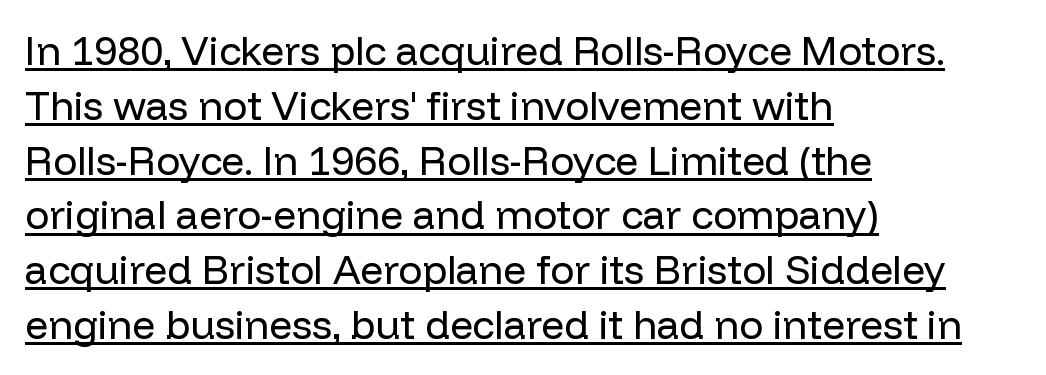
{"serif": "no", "italic": "no", "bold": "no", "weight": "regular", "width": "normal", "stroke_contrast": "low", "x_height": "medium", "monospaced": "no", "underline": "yes", "align": "left", "line_spacing": "normal", "line_spacing_ratio": 1.37, "letter_spacing": "normal", "letter_spacing_em": 0.0, "glyph_px": 40}
